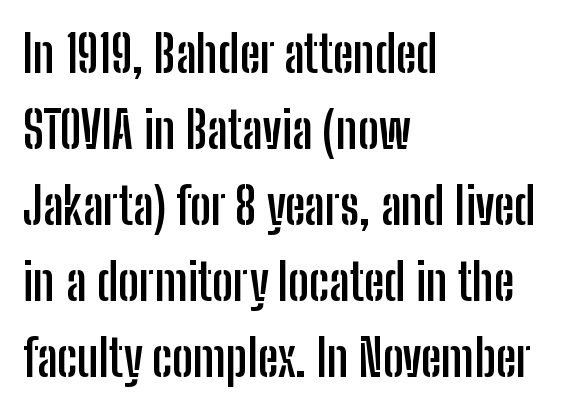
Does the lettering tilt? It doesn't — this is upright. The passage shown is typeset with a sans-serif family. Here the glyphs are tracked normally, forming tight word shapes. Typeset ragged right — the left edge is the straight one. The passage shown is not underscored anywhere.
